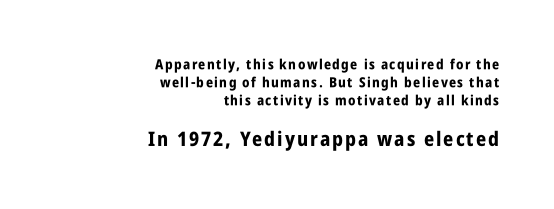
Reading down the block, your eye finds every line finishing at a fixed right position. Weight check: bold — yes, fully. The passage shown is not underscored anywhere. This is roman type, the default non-slanted kind.
